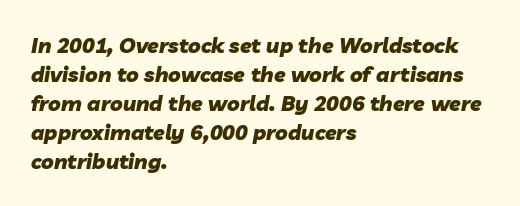
Summary of vertical rhythm: regular, with standard interline spacing. The face used here has the dense, thick strokes of a bold. These lines were composed using italics. Check under the words: just untouched page. The tracking reads as untouched default to a designer's eye. Casual observation: everything's shoved over to the left.
